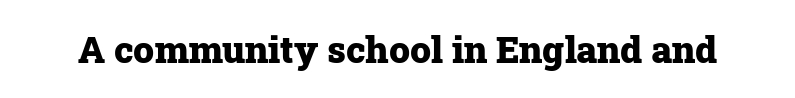
How heavy is the stroke? Heavy — this is a bold. The specimen omits any rule beneath the text block's lines. Proportional: the letters do not fall into vertical columns. Students, note that the glyphs here touch the page at normal intervals.
